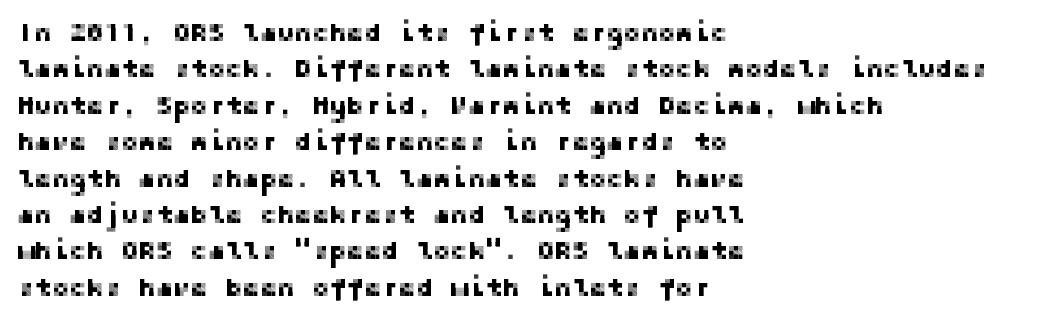
{"italic": "no", "underline": "no", "align": "left", "line_spacing": "normal", "line_spacing_ratio": 1.4, "letter_spacing": "normal", "letter_spacing_em": 0.0, "glyph_px": 26}
